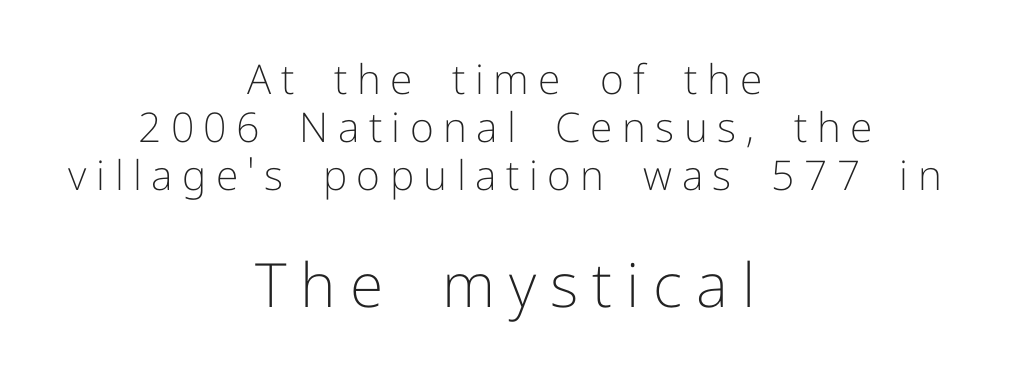
Q: Is the text bold? A: No.
Q: Is the text italic (slanted)? A: No, it is upright.
Q: Is the typeface a serif or a sans-serif typeface? A: Sans-serif.
Q: Is the text underlined? A: No.
Q: How is the paragraph aligned? A: Centered.
Q: Is the spacing between letters normal or unusually wide? A: Unusually wide.
Q: Which block of text is set in a larger size, the first (top) or the second (bottom)? A: The second (bottom) one.
Q: Width (condensed, normal, or wide)? A: Normal.
Q: Stroke contrast? A: Low.
Q: x-height? A: Medium.
Q: Monospaced? A: No.
